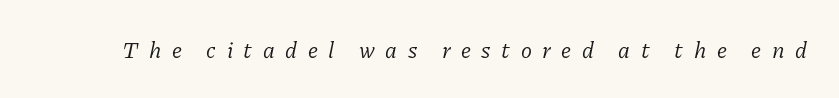
{"italic": "yes", "lean": "right", "slant_degrees": 11, "bold": "no", "underline": "no", "letter_spacing": "wide", "letter_spacing_em": 0.46, "glyph_px": 23}
